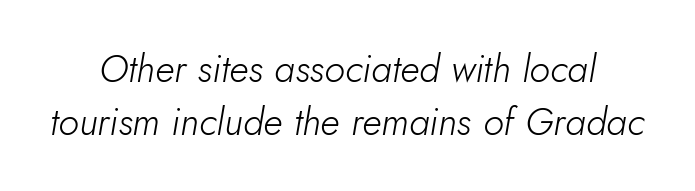
{"italic": "yes", "lean": "right", "slant_degrees": 5, "bold": "no", "weight": "light", "width": "normal", "stroke_contrast": "low", "x_height": "small", "monospaced": "no", "underline": "no", "line_spacing": "normal", "line_spacing_ratio": 1.39, "letter_spacing": "normal", "letter_spacing_em": 0.0, "glyph_px": 38}
